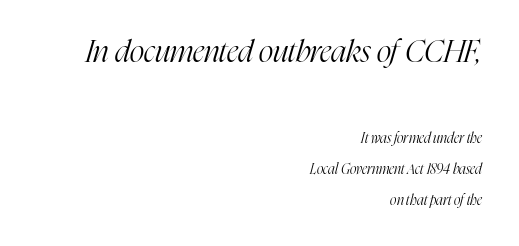
Each letter's strokes conclude with small projecting serifs. Short note: letters normally spaced. Each letter keeps its own natural width here, so spacing adapts to shape. One glance says open: line gaps are wider than usual.
